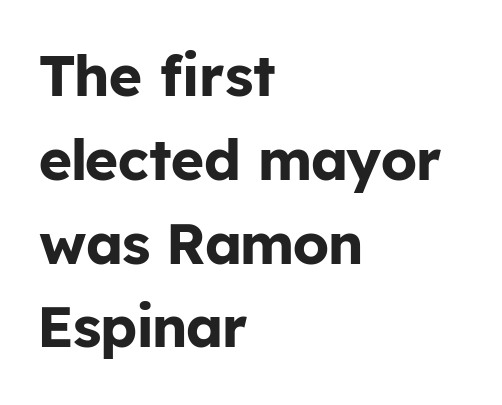
Q: Is the text bold? A: Yes.
Q: Is the text italic (slanted)? A: No, it is upright.
Q: Is the typeface a serif or a sans-serif typeface? A: Sans-serif.
Q: Is the text underlined? A: No.
Q: How is the paragraph aligned? A: Left-aligned.
Q: Is the spacing between letters normal or unusually wide? A: Normal.
Q: Is the spacing between lines tight, normal or loose? A: Normal.
Q: Width (condensed, normal, or wide)? A: Normal.
Q: Stroke contrast? A: Low.
Q: x-height? A: Medium.
Q: Monospaced? A: No.
